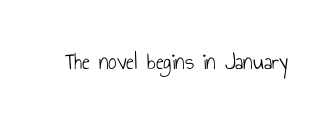
Only glyphs here, with clear space below each row. Notice how the stems are strictly vertical — no italics here. Between one letter and the next there's only the usual sliver of space. Is this a heavy cut? Hardly; it is regular or lighter.
